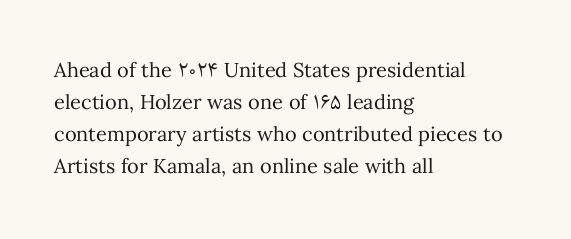
Q: Is the text bold? A: No.
Q: Is the text italic (slanted)? A: No, it is upright.
Q: Is the text underlined? A: No.
Q: How is the paragraph aligned? A: Left-aligned.
Q: Is the spacing between letters normal or unusually wide? A: Normal.
Q: Is the spacing between lines tight, normal or loose? A: Normal.
